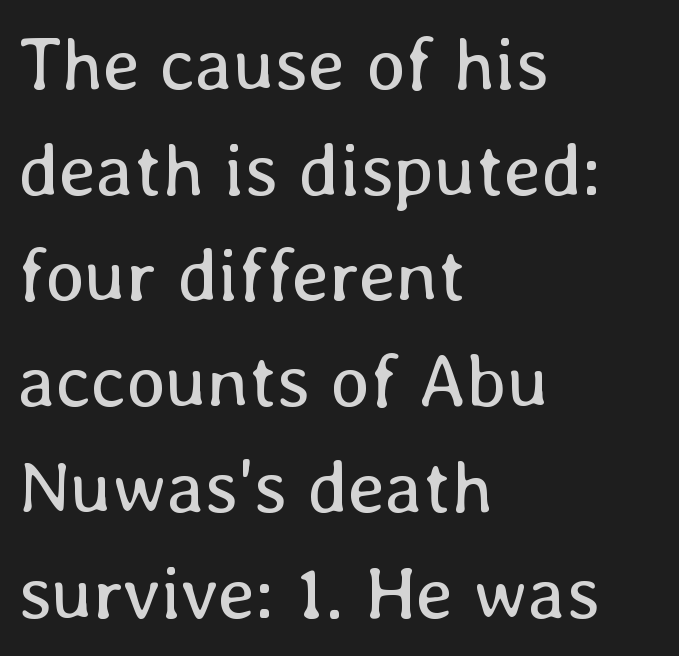
Character widths vary here, with narrow letters taking less room than wide ones. Heaviness? Minimal to ordinary, like unemphasized prose. Nope, not italic — everything's standing straight. Quick note: interline space is typical.
